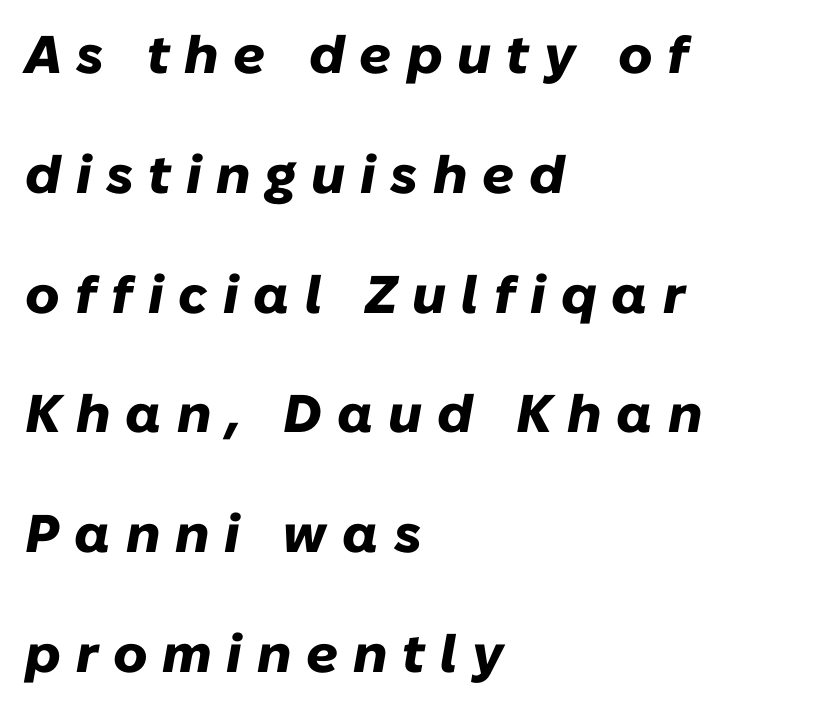
Reading down the block, your eye returns to a fixed left position each line. There's an unmistakable incline to the writing here. The characters look thick and weighty, a clear bold. Short note: letters widely spaced. You could not count columns in this text — the font is proportionally spaced. A bare baseline throughout the passage.
